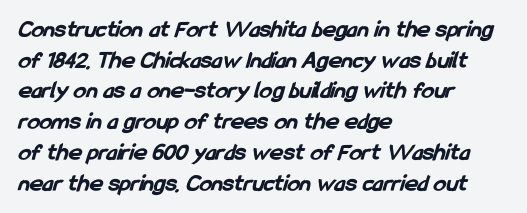
Q: Is the text bold? A: Yes.
Q: Is the text underlined? A: No.
Q: How is the paragraph aligned? A: Left-aligned.
Q: Is the spacing between letters normal or unusually wide? A: Normal.
